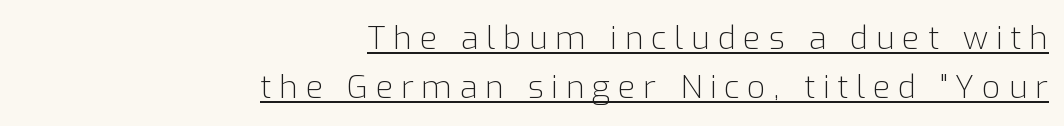
Unlike a traditional serif, this face leaves its strokes unadorned. The rendering uses natural spacing where letterforms have individual widths. Students, observe: this is what conventionally led text looks like. Stroke mass is kept to a normal reading level or below. There is plenty of visible air inserted between adjacent glyphs.
